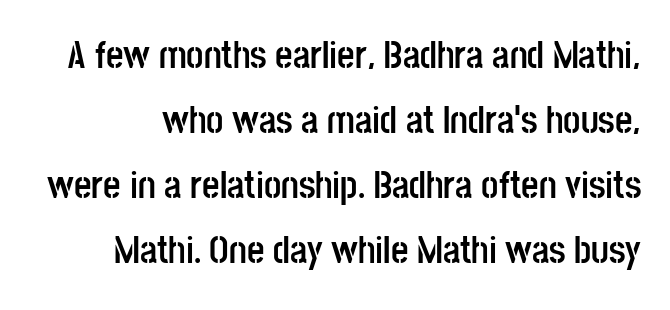
Only glyphs here, with clear space below each row. Does the type have serifs? No, each stem ends abruptly. How are the letters spaced? Ordinarily, with no added tracking. When letters stand straight like this, we call the style roman or upright.
